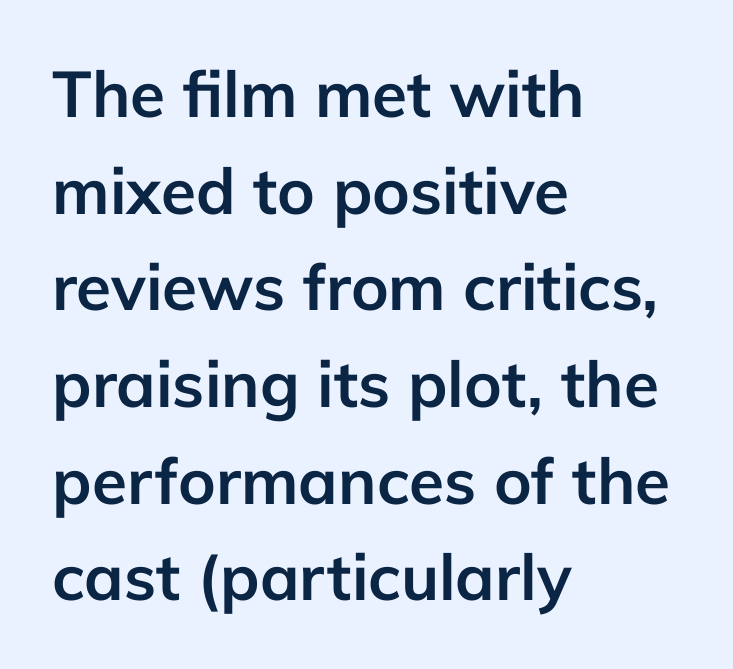
The image shows 64 px semibold sans-serif type, upright; set left-aligned, normal line spacing (1.51x), normal letter spacing, not underlined; low stroke contrast and a medium x-height.
